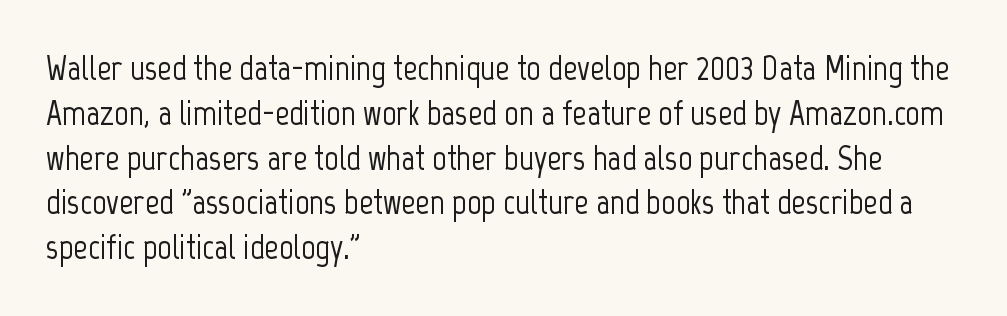
{"serif": "no", "italic": "no", "width": "condensed", "stroke_contrast": "low", "x_height": "medium", "monospaced": "no", "underline": "no", "align": "left", "line_spacing": "normal", "line_spacing_ratio": 1.28, "letter_spacing": "normal", "letter_spacing_em": 0.0, "glyph_px": 35}
